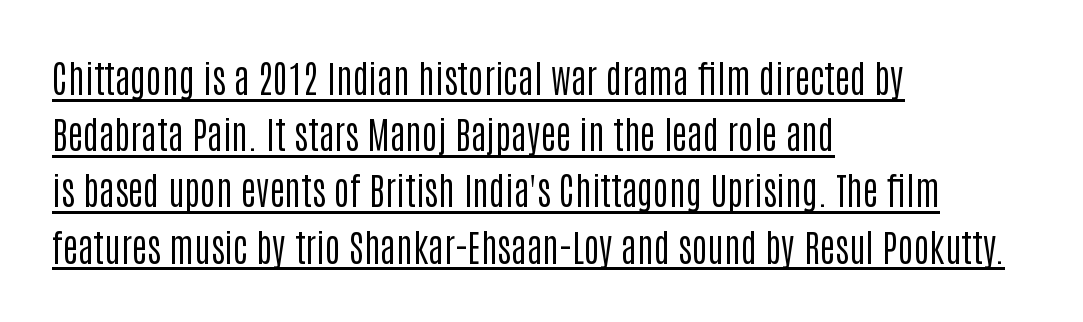
The font is comparable to plain body text, perhaps lighter. Every word sits above its own underline. What kind of face is this? One without serifs — a sans. Normally led — the rows are evenly, conventionally spaced.
